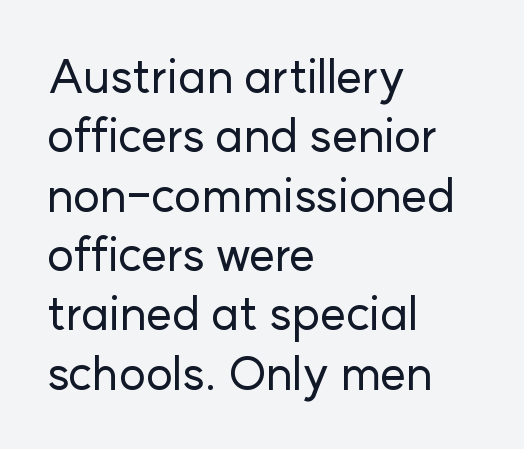
{"serif": "no", "italic": "no", "width": "normal", "stroke_contrast": "low", "x_height": "medium", "monospaced": "no", "underline": "no", "align": "left", "line_spacing": "normal", "line_spacing_ratio": 1.29, "letter_spacing": "normal", "letter_spacing_em": 0.0, "glyph_px": 46}
